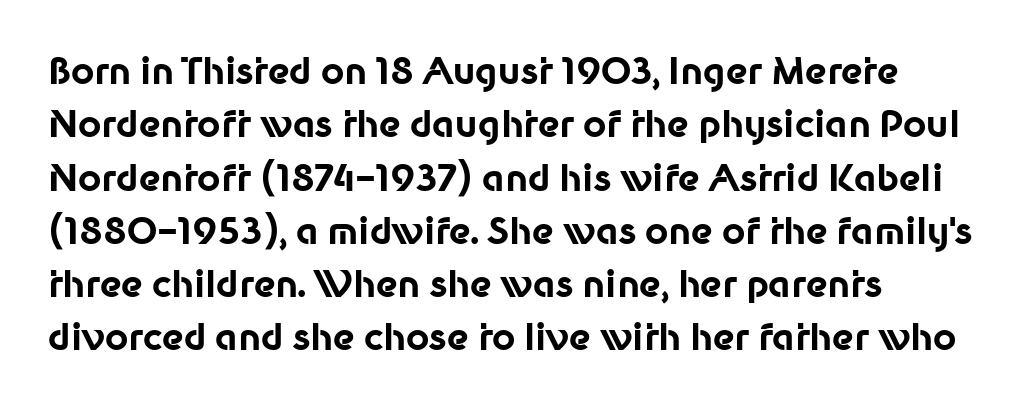
The image shows 36 px bold sans-serif type, upright; set left-aligned, normal line spacing (1.48x), normal letter spacing, not underlined; low stroke contrast and a medium x-height.
